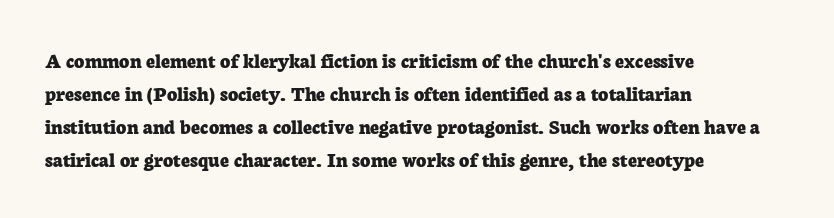
You'd pick this weight for a headline — it's a proper bold. The lettering holds an erect, upright posture throughout. Glance below the letters and you will spot only blank space. Layout note: lines flush left. Characters follow at the spacing the type designer built in. These lines sit exactly where default settings would place them.
